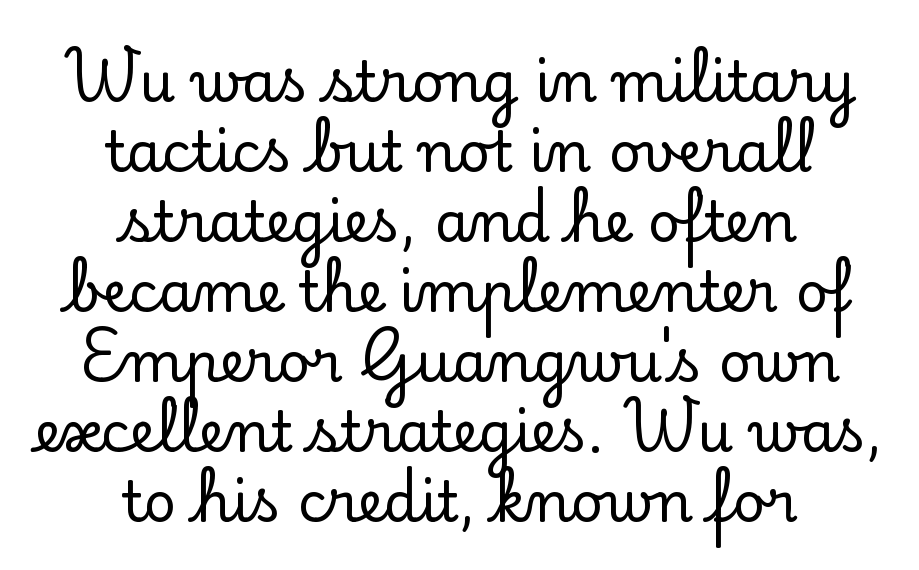
Does the lettering tilt? It doesn't — this is upright. In terms of leading, this rendering sits right in the middle. There is no visible air inserted between adjacent glyphs. Note the varied advance widths — an 'i' is clearly narrower than an 'm'.
